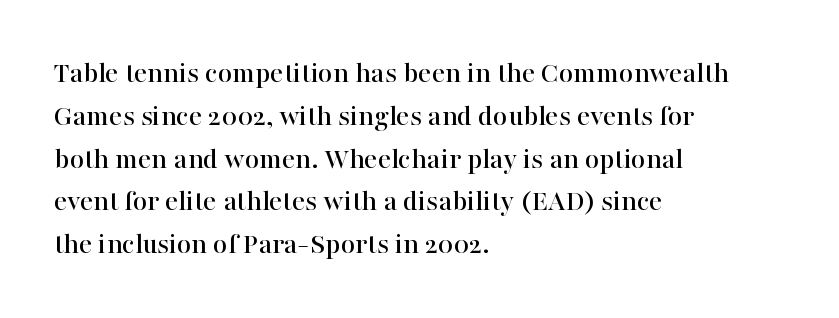
Notice how descenders clear the ascenders below comfortably — that's standard leading. Spacing verdict: proportional, widths tailored to each character. Notice how the passage keeps a crisp vertical edge on the left only. Ascenders rise straight up at ninety degrees. Tracking here is standard; glyphs follow each other at the usual distance. Descenders are the only things crossing below the line.
